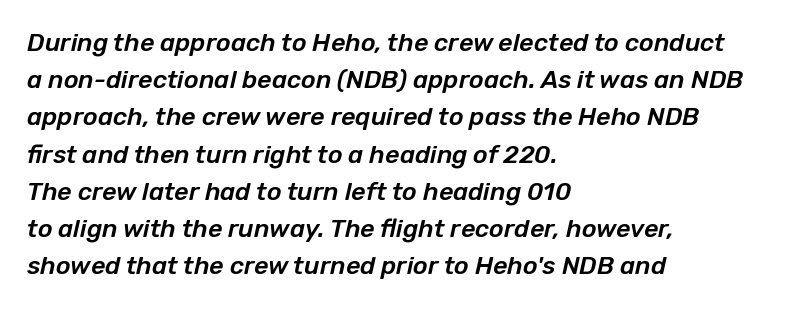
Slant detected: the letters are inclined. The zone under the glyphs is completely vacant. Typeset ragged right — the left edge is the straight one. Compared with typical body copy, the letter spacing here is the same.
